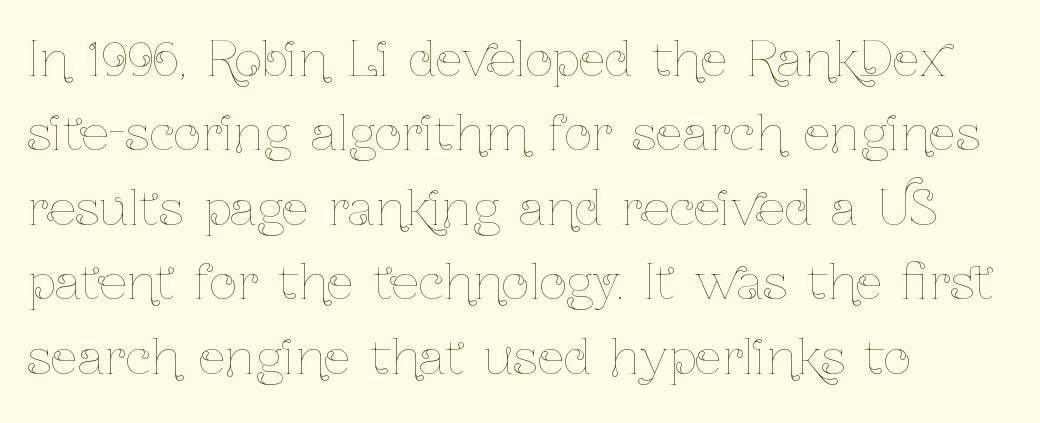
{"italic": "no", "bold": "no", "weight": "thin", "width": "condensed", "stroke_contrast": "low", "x_height": "medium", "monospaced": "no", "underline": "no", "align": "left", "line_spacing": "normal", "line_spacing_ratio": 1.55, "letter_spacing": "normal", "letter_spacing_em": 0.0, "glyph_px": 48}
